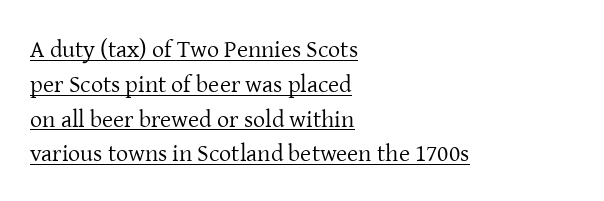
The image shows 24 px text type, upright; set left-aligned, normal line spacing (1.45x), normal letter spacing, underlined.
